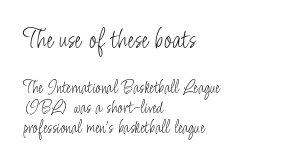
The image shows 29 px light, condensed sans-serif type; set left-aligned, tight line spacing (1.04x), normal letter spacing, not underlined; the first (top) block is 1.53x larger; low stroke contrast and a small x-height.
